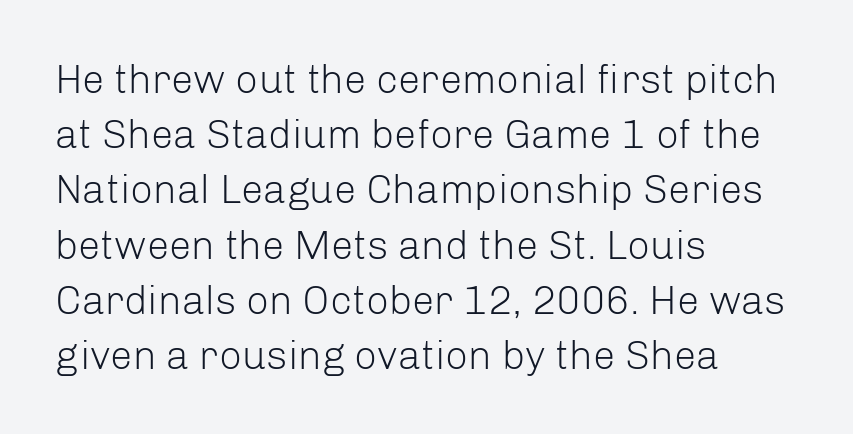
Q: Is the text bold? A: No.
Q: Is the text italic (slanted)? A: No, it is upright.
Q: Is the typeface a serif or a sans-serif typeface? A: Sans-serif.
Q: Is the text underlined? A: No.
Q: How is the paragraph aligned? A: Left-aligned.
Q: Is the spacing between letters normal or unusually wide? A: Normal.
Q: Is the spacing between lines tight, normal or loose? A: Normal.
Q: Width (condensed, normal, or wide)? A: Normal.
Q: Stroke contrast? A: Low.
Q: x-height? A: Medium.
Q: Monospaced? A: No.
